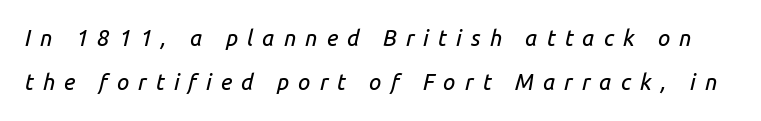
The image shows 22 px text type, italic (leaning right); set loose line spacing (1.99x), unusually wide letter spacing (+0.41 em), not underlined.
